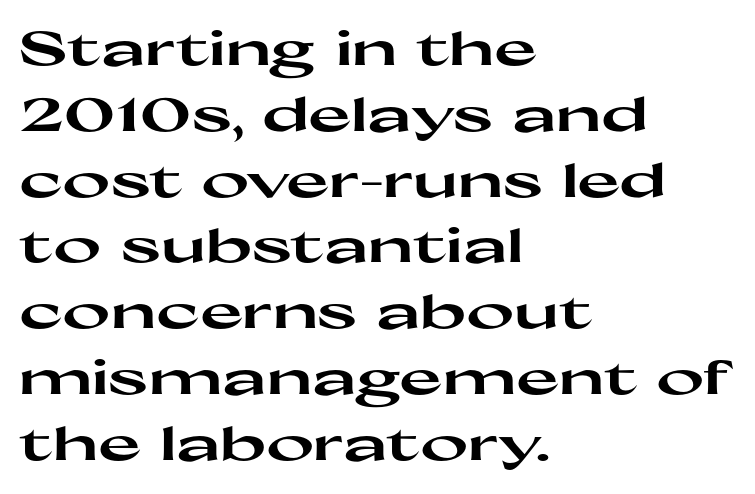
The image shows 46 px heavy, wide sans-serif type, upright; set left-aligned, normal line spacing (1.43x), normal letter spacing, not underlined; high stroke contrast and a medium x-height.
